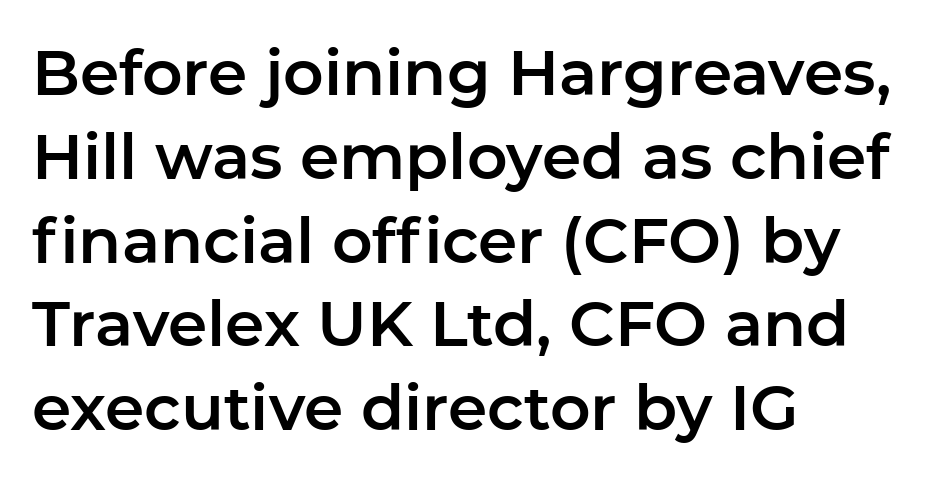
{"serif": "no", "italic": "no", "width": "normal", "stroke_contrast": "low", "x_height": "medium", "monospaced": "no", "underline": "no", "align": "left", "line_spacing": "normal", "line_spacing_ratio": 1.33, "letter_spacing": "normal", "letter_spacing_em": 0.0, "glyph_px": 63}
